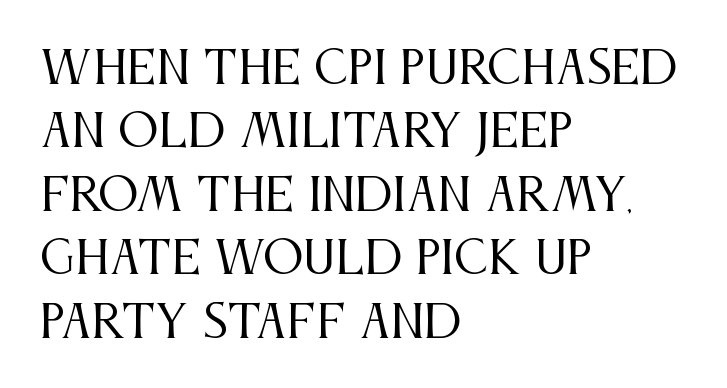
{"serif": "yes", "italic": "no", "bold": "no", "weight": "regular", "width": "condensed", "stroke_contrast": "medium", "x_height": "large", "monospaced": "no", "underline": "no", "align": "left", "line_spacing": "normal", "line_spacing_ratio": 1.41, "letter_spacing": "normal", "letter_spacing_em": 0.0, "glyph_px": 45}
